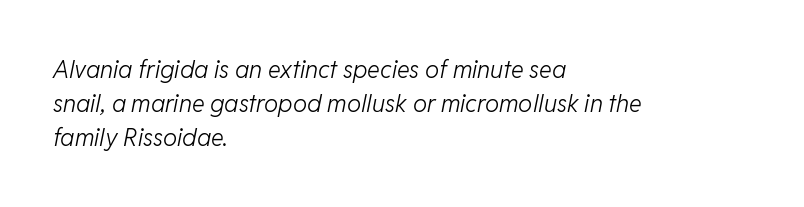
The image shows 24 px text type, italic (leaning right); set left-aligned, normal line spacing (1.42x), normal letter spacing, not underlined.
